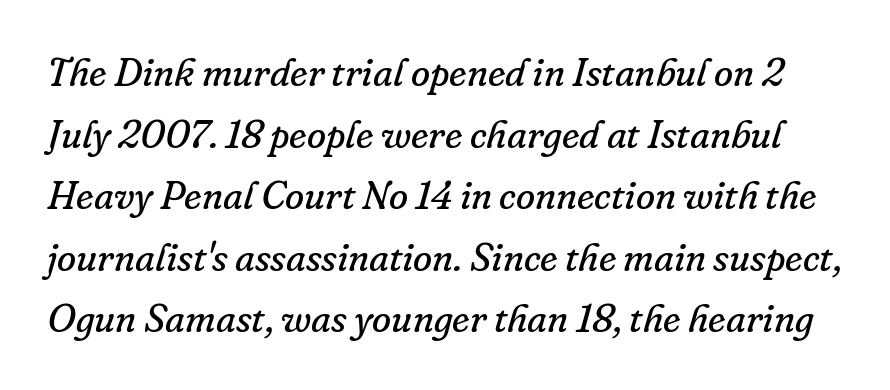
The image shows 39 px regular-weight serif type, italic (leaning right); set normal line spacing (1.58x), normal letter spacing, not underlined; low stroke contrast and a small x-height.
